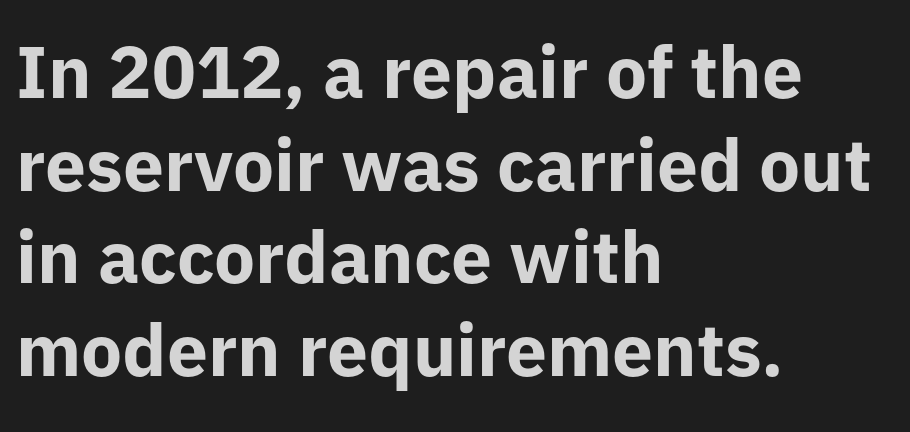
Q: Is the text bold? A: Yes.
Q: Is the text italic (slanted)? A: No, it is upright.
Q: Is the typeface a serif or a sans-serif typeface? A: Sans-serif.
Q: Is the text underlined? A: No.
Q: How is the paragraph aligned? A: Left-aligned.
Q: Is the spacing between letters normal or unusually wide? A: Normal.
Q: Is the spacing between lines tight, normal or loose? A: Normal.
Q: Width (condensed, normal, or wide)? A: Normal.
Q: Stroke contrast? A: Low.
Q: x-height? A: Medium.
Q: Monospaced? A: No.
